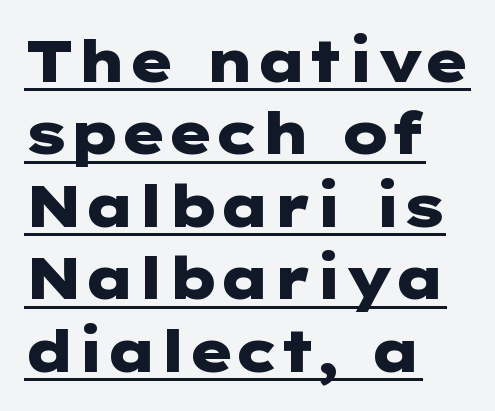
I'd call this a sans setting — the letters go barefoot. The rows are spaced the way most documents space them. Strokes here are thick enough to call this a true bold. The tracking reads as untouched default to a designer's eye. These lines were composed using upright roman letters.
